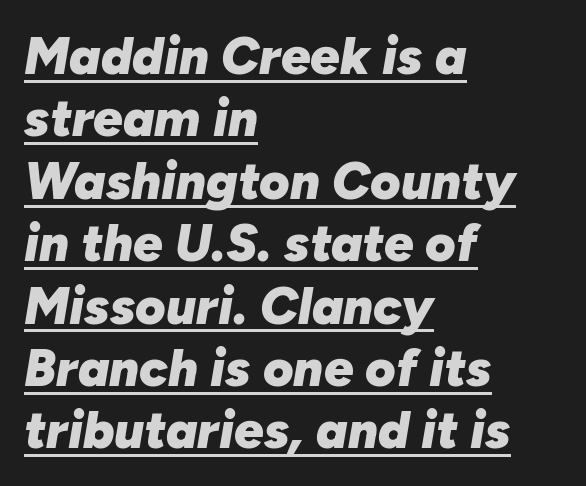
This rendering features underlined lettering. Quick note: italic. Is the letter spacing exaggerated? No — it looks like the ordinary default. The compositor pushed each line to the left boundary. Do the characters align in a grid? No, the font is proportional. Does the weight exceed regular? Yes, all the way to bold.
